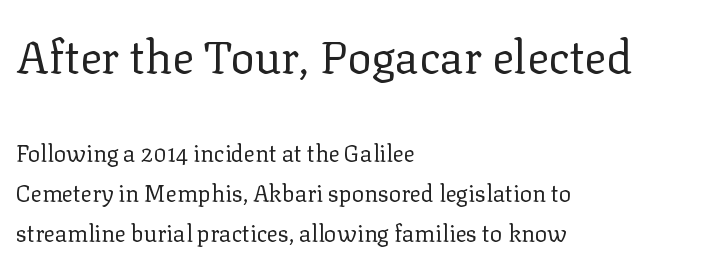
{"serif": "yes", "italic": "no", "bold": "no", "weight": "regular", "width": "normal", "stroke_contrast": "low", "x_height": "medium", "monospaced": "no", "underline": "no", "align": "left", "line_spacing_ratio": 1.74, "letter_spacing": "normal", "letter_spacing_em": 0.0, "larger_block": "first", "size_ratio": 2.0, "glyph_px": 46}
